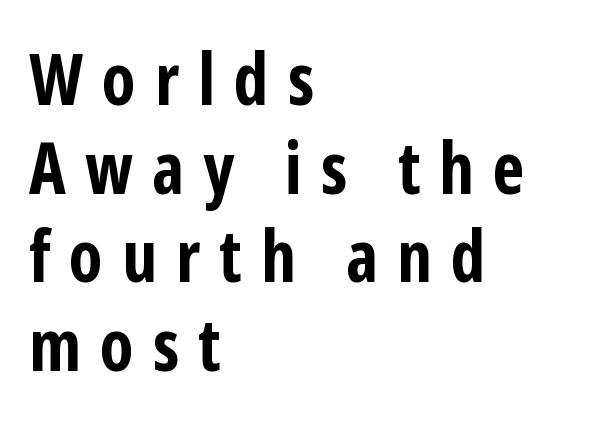
{"serif": "no", "italic": "no", "bold": "yes", "weight": "bold", "width": "condensed", "stroke_contrast": "low", "x_height": "medium", "monospaced": "no", "underline": "no", "align": "left", "line_spacing": "normal", "line_spacing_ratio": 1.25, "letter_spacing": "wide", "letter_spacing_em": 0.27, "glyph_px": 71}
